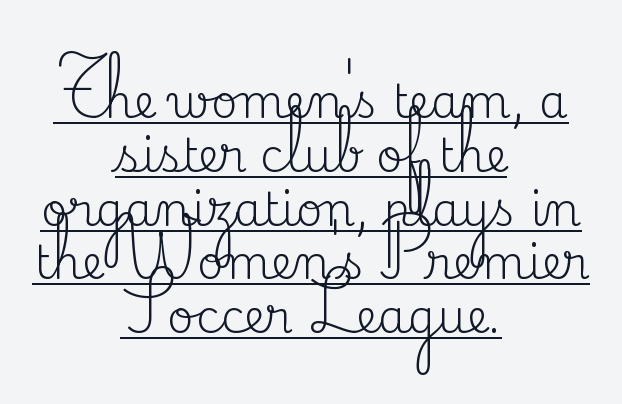
If you folded the block vertically in half, each line would mirror itself in length. Heft: none added — not bold. The glyphs in this specimen are seriffed. Italic? Not at all — the glyphs are vertical.
